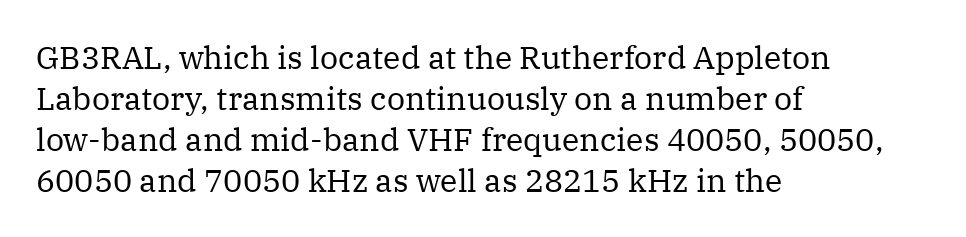
The image shows 32 px regular-weight serif type, upright; set left-aligned, normal line spacing (1.28x), normal letter spacing, not underlined; medium stroke contrast and a medium x-height.
